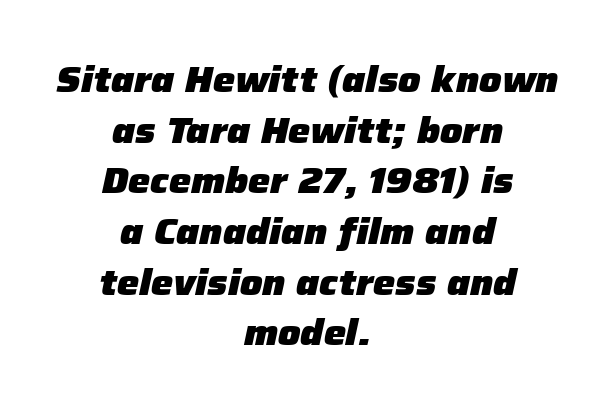
{"italic": "yes", "lean": "right", "slant_degrees": 12, "bold": "yes", "weight": "heavy", "width": "normal", "stroke_contrast": "low", "x_height": "medium", "monospaced": "no", "underline": "no", "align": "center", "line_spacing": "normal", "line_spacing_ratio": 1.37, "letter_spacing": "normal", "letter_spacing_em": 0.0, "glyph_px": 37}
